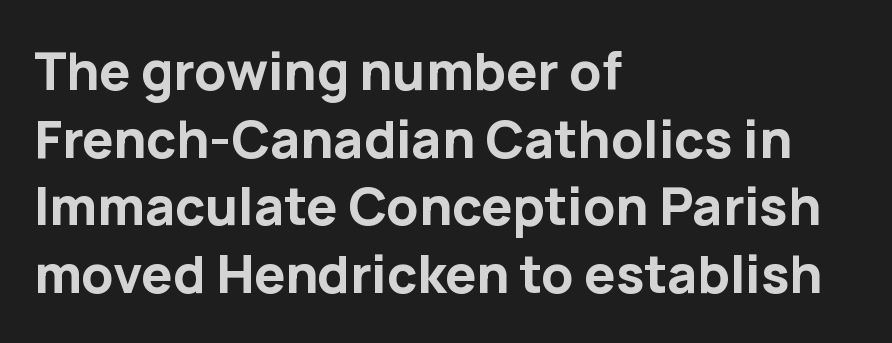
{"serif": "no", "italic": "no", "bold": "yes", "weight": "bold", "width": "normal", "stroke_contrast": "low", "x_height": "medium", "monospaced": "no", "underline": "no", "align": "left", "line_spacing": "normal", "line_spacing_ratio": 1.3, "letter_spacing": "normal", "letter_spacing_em": 0.0, "glyph_px": 52}
